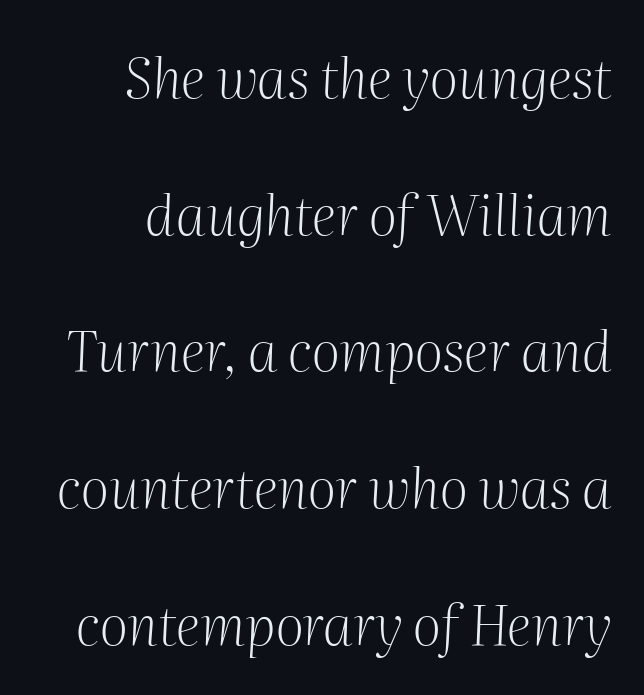
{"serif": "yes", "italic": "yes", "lean": "right", "slant_degrees": 2, "bold": "no", "weight": "light", "width": "normal", "stroke_contrast": "medium", "x_height": "medium", "monospaced": "no", "underline": "no", "align": "right", "line_spacing": "loose", "line_spacing_ratio": 2.44, "letter_spacing": "normal", "letter_spacing_em": 0.0, "glyph_px": 56}
